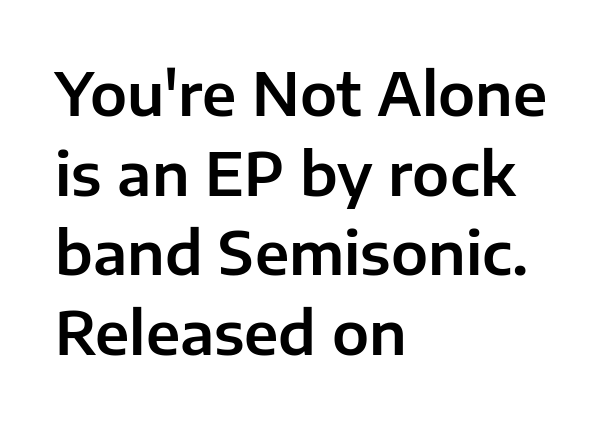
{"serif": "no", "italic": "no", "width": "normal", "stroke_contrast": "low", "x_height": "medium", "monospaced": "no", "underline": "no", "align": "left", "line_spacing": "normal", "line_spacing_ratio": 1.35, "letter_spacing": "normal", "letter_spacing_em": 0.0, "glyph_px": 59}
